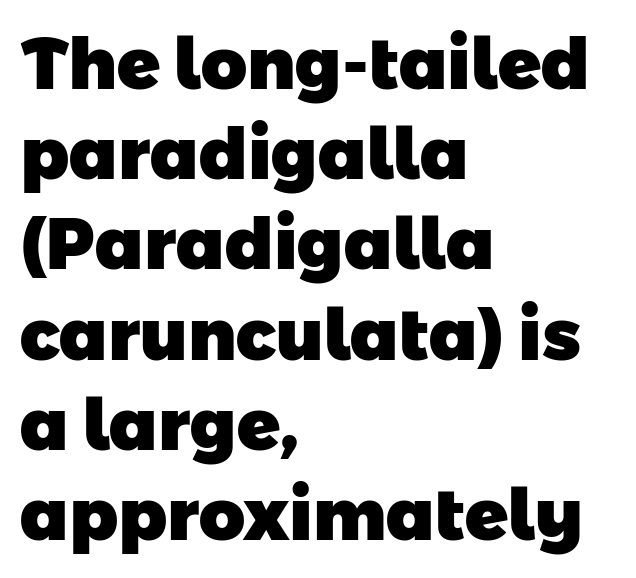
Q: Is the text bold? A: Yes.
Q: Is the typeface a serif or a sans-serif typeface? A: Sans-serif.
Q: Is the text underlined? A: No.
Q: How is the paragraph aligned? A: Left-aligned.
Q: Is the spacing between letters normal or unusually wide? A: Normal.
Q: Is the spacing between lines tight, normal or loose? A: Normal.
Q: Width (condensed, normal, or wide)? A: Normal.
Q: Stroke contrast? A: Low.
Q: x-height? A: Medium.
Q: Monospaced? A: No.
